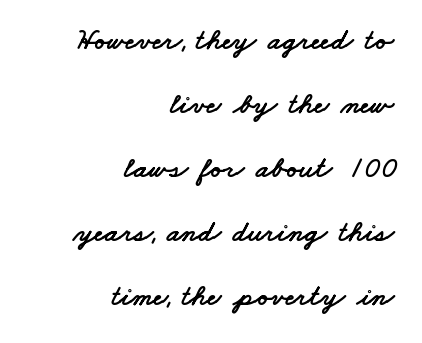
Q: Is the typeface a serif or a sans-serif typeface? A: Sans-serif.
Q: Is the text underlined? A: No.
Q: How is the paragraph aligned? A: Right-aligned.
Q: Is the spacing between letters normal or unusually wide? A: Normal.
Q: Is the spacing between lines tight, normal or loose? A: Loose.
Q: Width (condensed, normal, or wide)? A: Wide.
Q: Stroke contrast? A: Low.
Q: x-height? A: Small.
Q: Monospaced? A: No.
